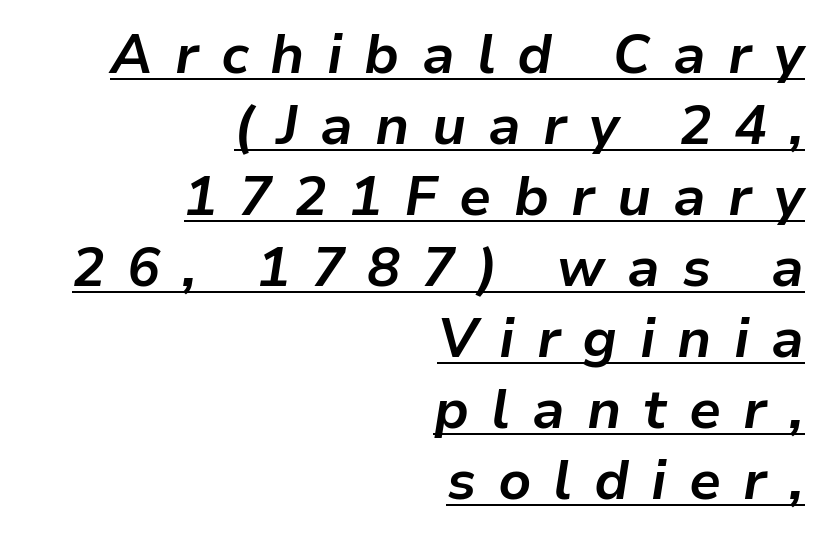
Q: Is the text bold? A: Yes.
Q: Is the text italic (slanted)? A: Yes, it leans right by about 9 degrees.
Q: Is the text underlined? A: Yes.
Q: How is the paragraph aligned? A: Right-aligned.
Q: Is the spacing between letters normal or unusually wide? A: Unusually wide.
Q: Is the spacing between lines tight, normal or loose? A: Normal.
Q: Width (condensed, normal, or wide)? A: Normal.
Q: Stroke contrast? A: Low.
Q: x-height? A: Medium.
Q: Monospaced? A: No.
